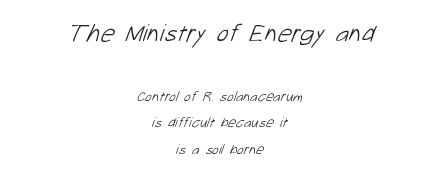
Each line is balanced around a shared central axis. One glance says open: line gaps are wider than usual. The letters in the upper block stand taller than those in the block below. Bare-footed words on every line.
